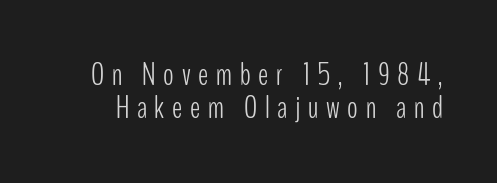
The image shows 31 px light, condensed sans-serif type, upright; set tight line spacing (1.06x), unusually wide letter spacing (+0.25 em), not underlined; low stroke contrast and a medium x-height.
